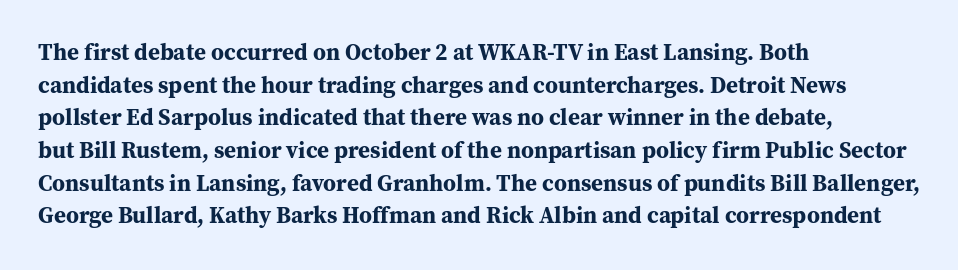
Here the glyphs are tracked normally, forming tight word shapes. One-word summary of the alignment: left. In terms of posture, this sample is upright. Notice how thick the strokes are: this is what a full bold looks like. The lines sit at an ordinary, default distance from one another.
